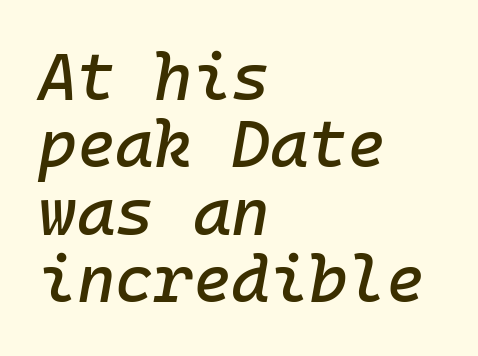
Notice how descenders almost collide with the ascenders below — that's tight leading. Students, note that the glyphs here touch the page at normal intervals. Note the uniform advance width — an 'i' takes as much space as an 'm'. If you drew a ruler down the left edge, every line would touch it. Type without underlining. A typesetter would mark this as italic.
